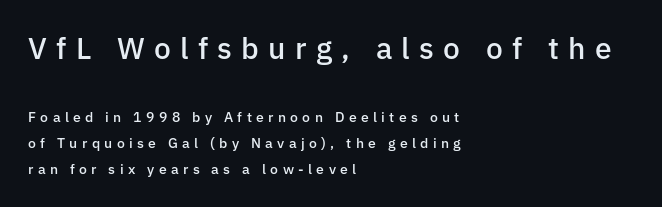
The passage shown is not underscored anywhere. The letters stand straight up with perfectly vertical stems. The rendering shows plain stroke endings on the letterforms — a sans-serif design. Between one letter and the next there's a generous, obvious gap. Emphasis by weight is partial: semibold. Compared with a centered layout, this one pins lines to the left instead.
